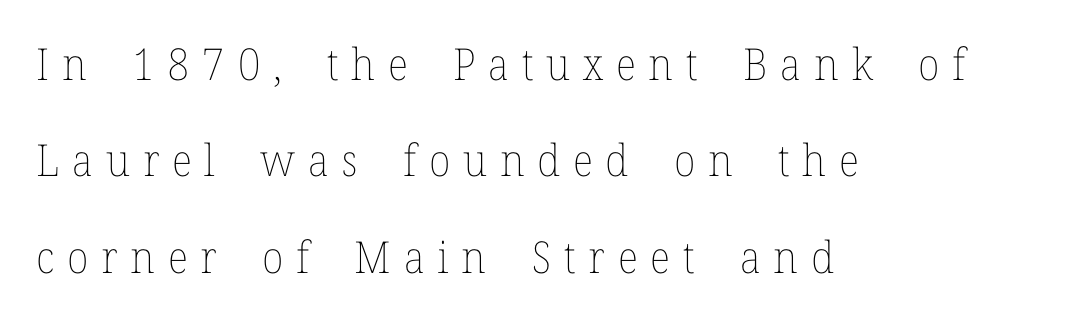
Q: Is the text bold? A: No.
Q: Is the text italic (slanted)? A: No, it is upright.
Q: Is the text underlined? A: No.
Q: How is the paragraph aligned? A: Left-aligned.
Q: Is the spacing between letters normal or unusually wide? A: Unusually wide.
Q: Is the spacing between lines tight, normal or loose? A: Loose.
Q: Width (condensed, normal, or wide)? A: Normal.
Q: Stroke contrast? A: Low.
Q: x-height? A: Medium.
Q: Monospaced? A: No.
